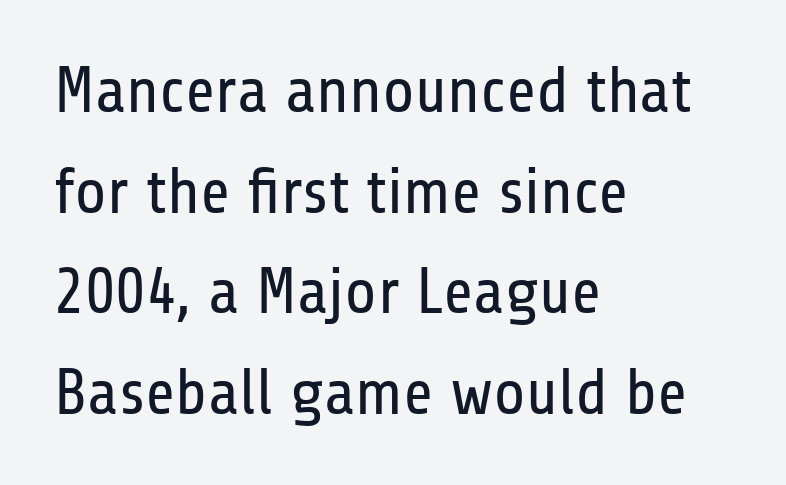
{"serif": "no", "italic": "no", "bold": "no", "weight": "regular", "width": "condensed", "stroke_contrast": "low", "x_height": "medium", "monospaced": "no", "underline": "no", "align": "left", "line_spacing": "normal", "line_spacing_ratio": 1.55, "letter_spacing": "normal", "letter_spacing_em": 0.0, "glyph_px": 65}
